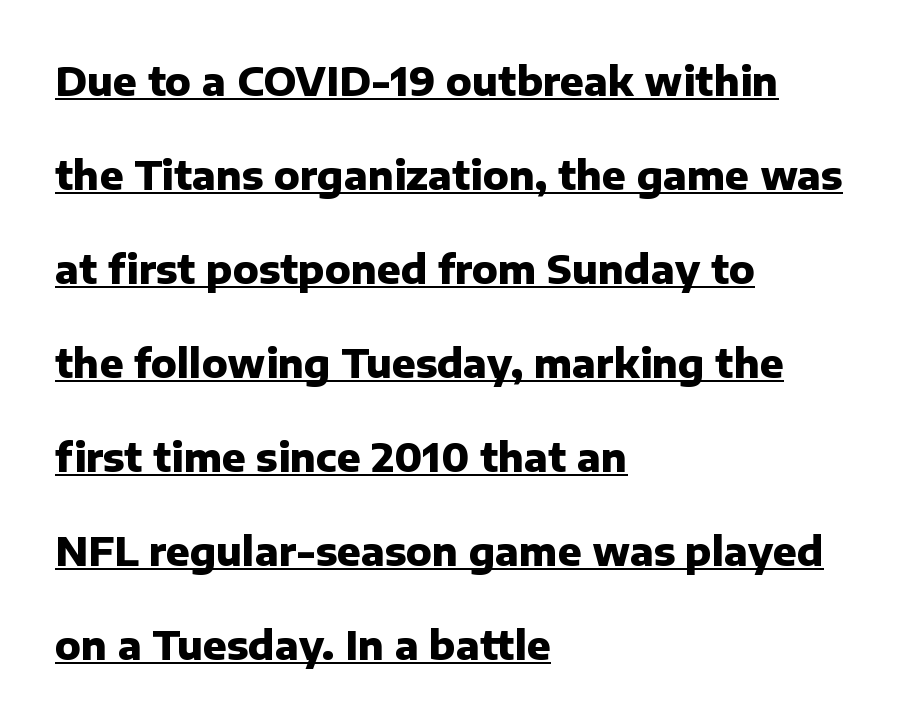
Q: Is the text bold? A: Yes.
Q: Is the text italic (slanted)? A: No, it is upright.
Q: Is the typeface a serif or a sans-serif typeface? A: Sans-serif.
Q: Is the text underlined? A: Yes.
Q: How is the paragraph aligned? A: Left-aligned.
Q: Is the spacing between letters normal or unusually wide? A: Normal.
Q: Is the spacing between lines tight, normal or loose? A: Loose.
Q: Width (condensed, normal, or wide)? A: Normal.
Q: Stroke contrast? A: Low.
Q: x-height? A: Medium.
Q: Monospaced? A: No.
